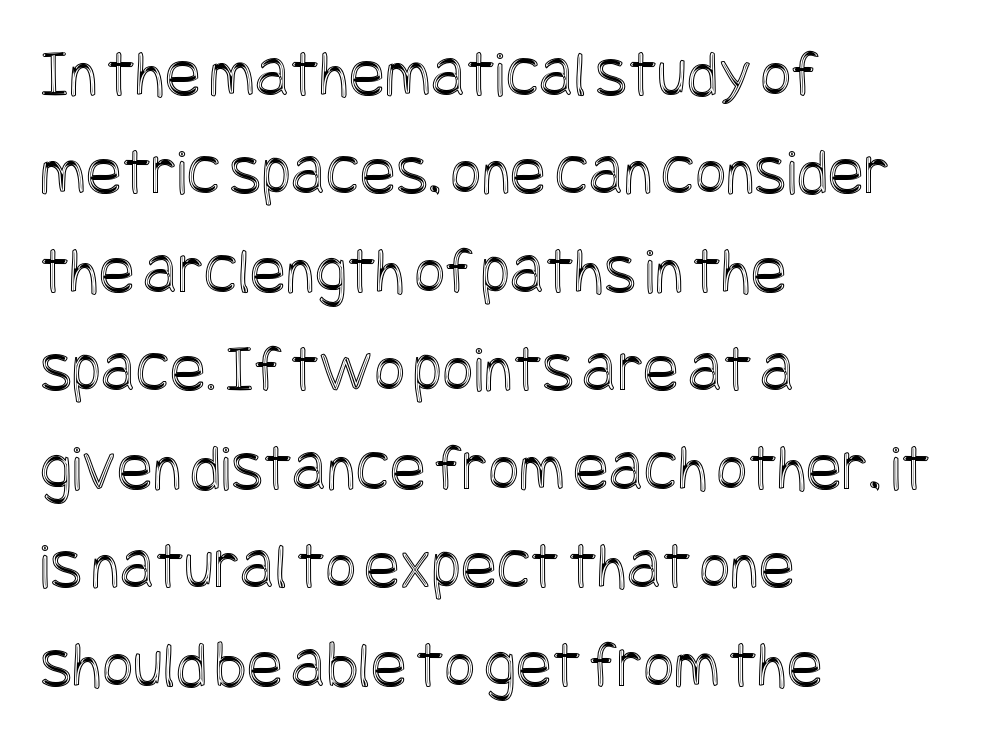
{"italic": "no", "width": "condensed", "x_height": "large", "underline": "no", "align": "left", "line_spacing": "normal", "line_spacing_ratio": 1.47, "letter_spacing": "normal", "letter_spacing_em": 0.0, "glyph_px": 67}
